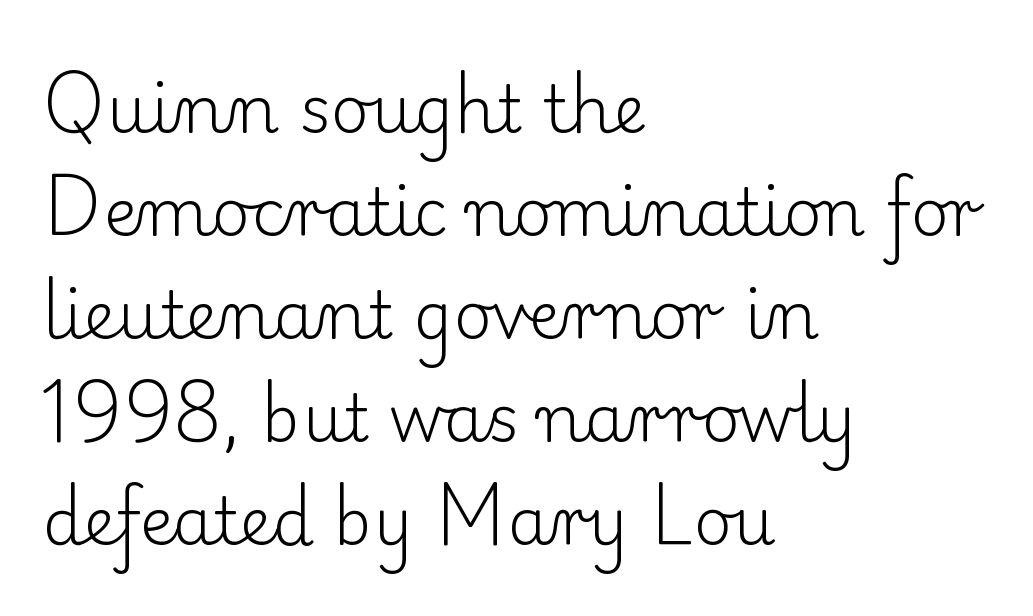
{"italic": "no", "bold": "no", "weight": "light", "width": "normal", "stroke_contrast": "low", "x_height": "small", "monospaced": "no", "underline": "no", "align": "left", "line_spacing": "normal", "line_spacing_ratio": 1.56, "letter_spacing": "normal", "letter_spacing_em": 0.0, "glyph_px": 66}
